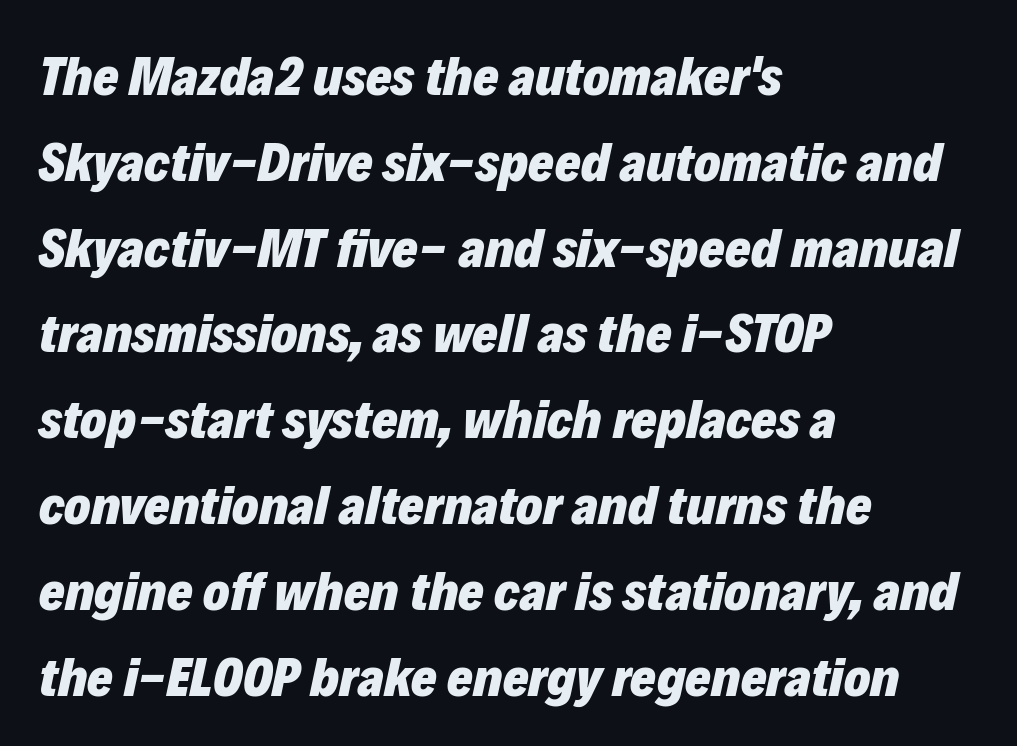
These lines stack with their left ends in a neat column. Looks like regular typesetting: each glyph gets only the width it needs. The designer left line spacing at the default. Letters rest on an invisible, unmarked baseline. A full-strength bold gives these letters their thick strokes. The horizontal fit of the characters is conventional and even.
